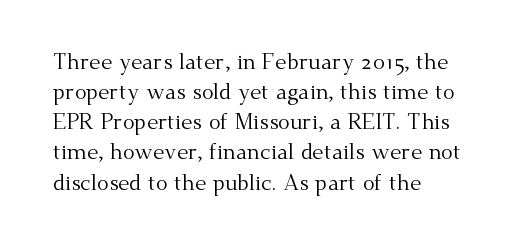
{"italic": "no", "bold": "no", "underline": "no", "align": "left", "line_spacing": "normal", "line_spacing_ratio": 1.37, "letter_spacing": "normal", "letter_spacing_em": 0.0, "glyph_px": 22}
